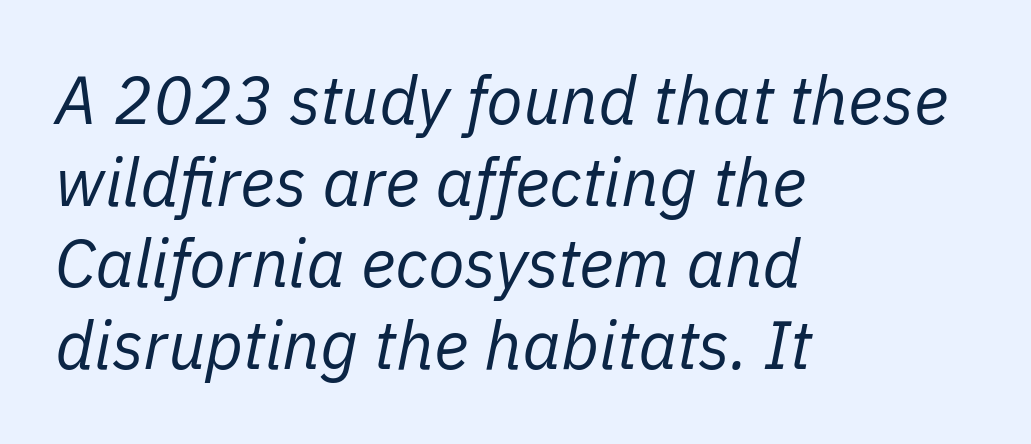
How are the letters spaced? Ordinarily, with no added tracking. Is this a fixed-width face? No — the glyphs have proportional, varying widths. Horizontal alignment here is leftward, the default for most running prose. The gap between lines stays unmarked.
